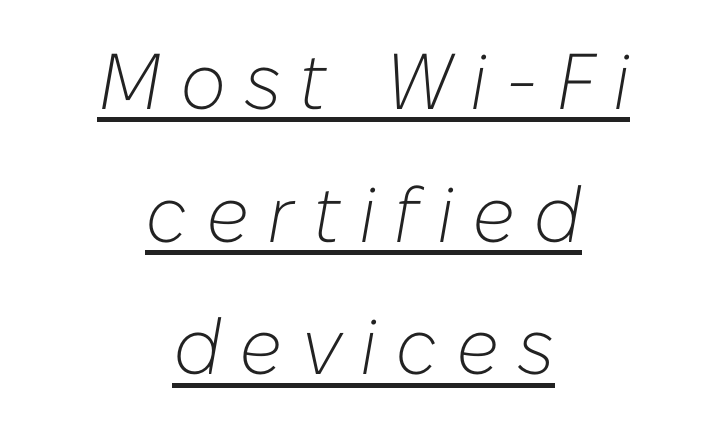
{"italic": "yes", "lean": "right", "slant_degrees": 10, "bold": "no", "weight": "light", "width": "normal", "stroke_contrast": "low", "x_height": "medium", "monospaced": "no", "underline": "yes", "align": "center", "line_spacing": "normal", "line_spacing_ratio": 1.68, "letter_spacing": "wide", "letter_spacing_em": 0.23, "glyph_px": 79}
